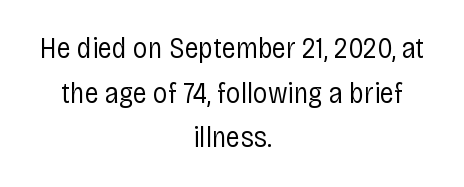
Q: Is the text bold? A: No.
Q: Is the text italic (slanted)? A: No, it is upright.
Q: Is the typeface a serif or a sans-serif typeface? A: Sans-serif.
Q: Is the text underlined? A: No.
Q: How is the paragraph aligned? A: Centered.
Q: Is the spacing between letters normal or unusually wide? A: Normal.
Q: Is the spacing between lines tight, normal or loose? A: Normal.
Q: Width (condensed, normal, or wide)? A: Condensed.
Q: Stroke contrast? A: Low.
Q: x-height? A: Large.
Q: Monospaced? A: No.
